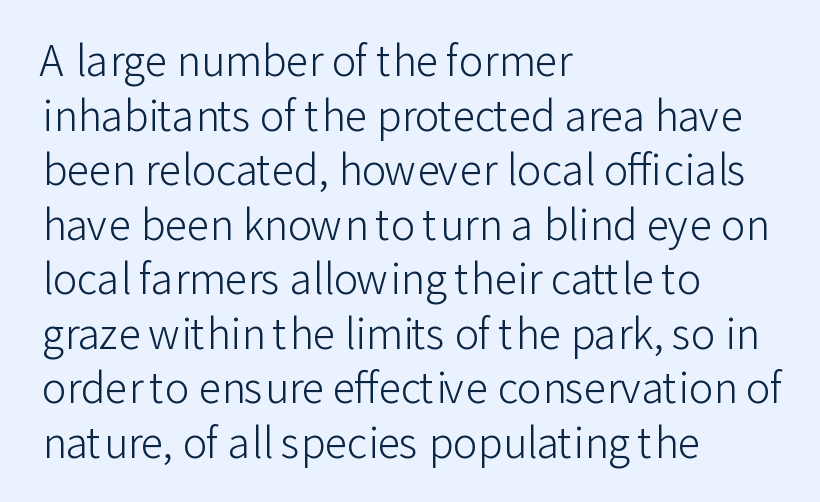
The image shows 41 px light sans-serif type, upright; set left-aligned, normal line spacing (1.33x), normal letter spacing, not underlined; low stroke contrast and a medium x-height.
